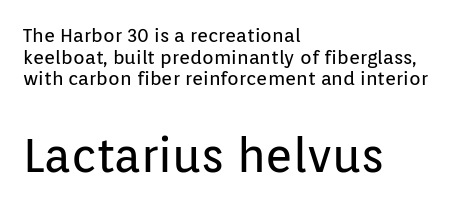
The image shows 47 px regular-weight sans-serif type, upright; set left-aligned, tight line spacing (1.14x), normal letter spacing, not underlined; the second (bottom) block is 2.47x larger; low stroke contrast and a medium x-height.
